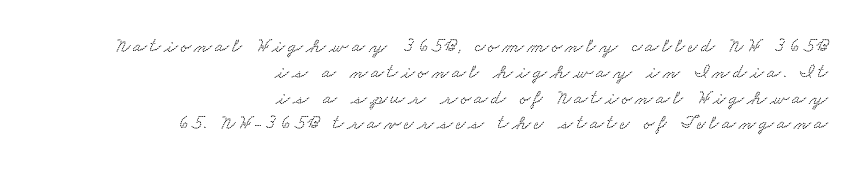
Line spacing here is normal. Casual observation: everything's shoved over to the right. Type without underlining.
